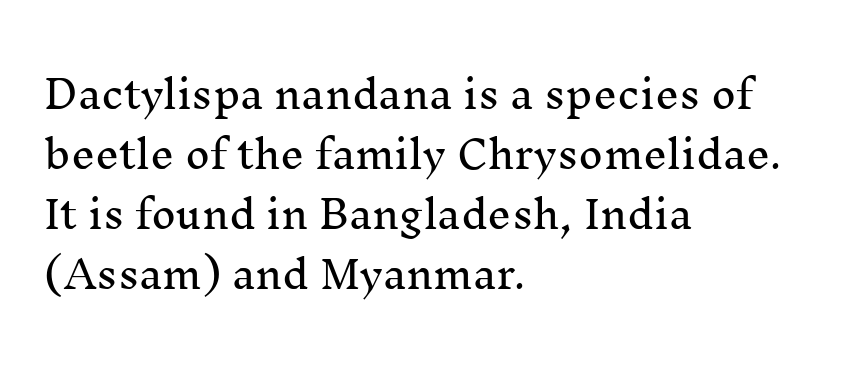
The horizontal fit of the characters is conventional and even. The string is rendered with underlining switched off. The typeface chosen for these lines features serifs. Layout note: lines flush left.
